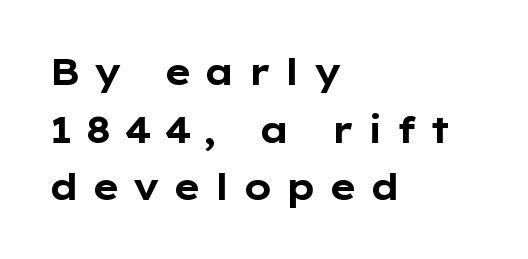
Q: Is the text bold? A: Yes.
Q: Is the text italic (slanted)? A: No, it is upright.
Q: Is the typeface a serif or a sans-serif typeface? A: Sans-serif.
Q: Is the text underlined? A: No.
Q: How is the paragraph aligned? A: Left-aligned.
Q: Is the spacing between letters normal or unusually wide? A: Unusually wide.
Q: Is the spacing between lines tight, normal or loose? A: Normal.
Q: Width (condensed, normal, or wide)? A: Wide.
Q: Stroke contrast? A: Low.
Q: x-height? A: Medium.
Q: Monospaced? A: No.
